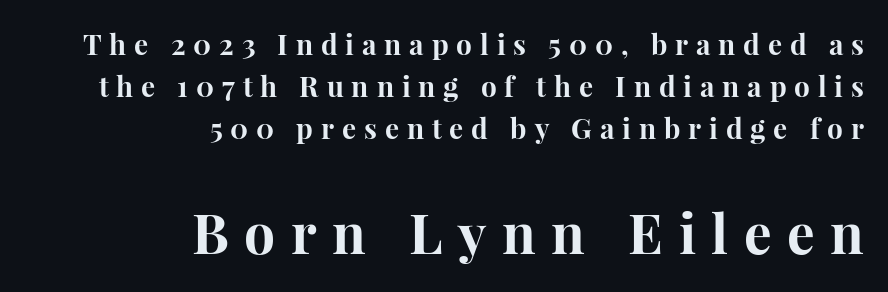
{"serif": "yes", "italic": "no", "bold": "yes", "weight": "bold", "width": "normal", "stroke_contrast": "high", "x_height": "medium", "monospaced": "no", "underline": "no", "align": "right", "line_spacing": "normal", "line_spacing_ratio": 1.5, "letter_spacing": "wide", "letter_spacing_em": 0.28, "larger_block": "second", "size_ratio": 1.96, "glyph_px": 55}
